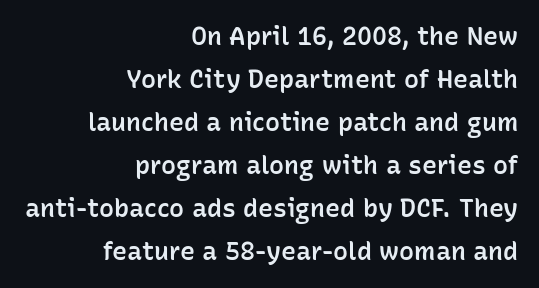
{"italic": "no", "bold": "semi", "underline": "no", "align": "right", "line_spacing_ratio": 1.72, "letter_spacing": "normal", "letter_spacing_em": 0.0, "glyph_px": 25}
